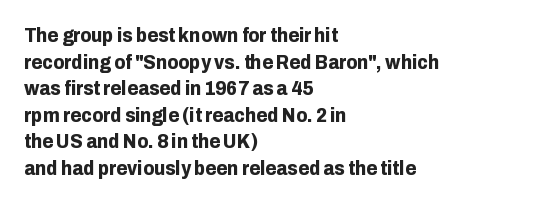
{"italic": "no", "bold": "yes", "underline": "no", "align": "left", "line_spacing": "normal", "line_spacing_ratio": 1.33, "letter_spacing": "normal", "letter_spacing_em": 0.0, "glyph_px": 20}
